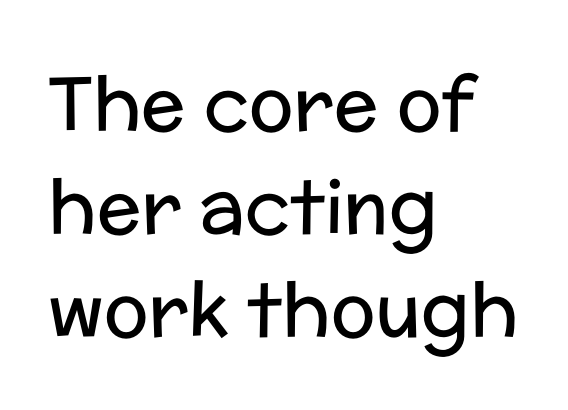
The image shows 74 px regular-weight sans-serif type, upright; set left-aligned, normal line spacing (1.39x), normal letter spacing, not underlined; low stroke contrast and a medium x-height.
